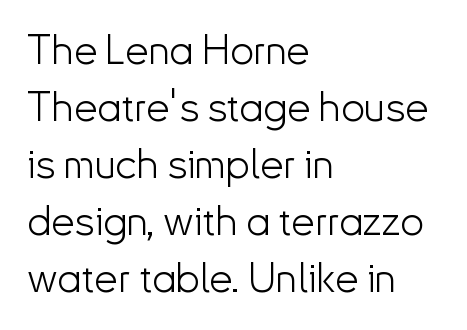
Q: Is the text bold? A: No.
Q: Is the text italic (slanted)? A: No, it is upright.
Q: Is the typeface a serif or a sans-serif typeface? A: Sans-serif.
Q: Is the text underlined? A: No.
Q: How is the paragraph aligned? A: Left-aligned.
Q: Is the spacing between letters normal or unusually wide? A: Normal.
Q: Is the spacing between lines tight, normal or loose? A: Normal.
Q: Width (condensed, normal, or wide)? A: Normal.
Q: Stroke contrast? A: Low.
Q: x-height? A: Small.
Q: Monospaced? A: No.
